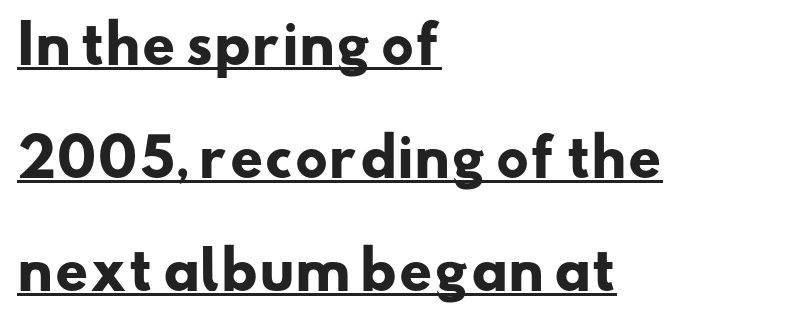
The image shows 52 px heavy, wide sans-serif type; set left-aligned, loose line spacing (2.17x), normal letter spacing, underlined; low stroke contrast and a small x-height.
